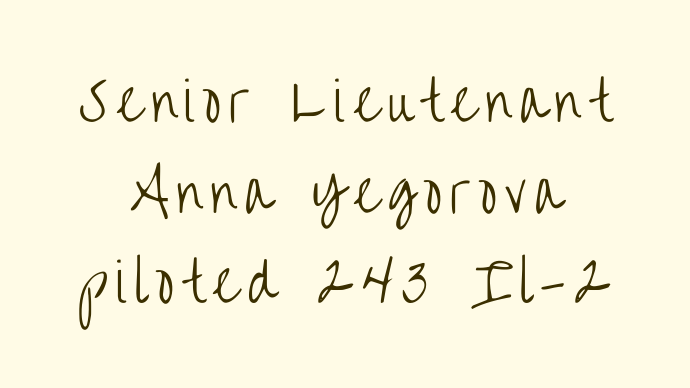
Q: Is the text bold? A: No.
Q: Is the text italic (slanted)? A: No, it is upright.
Q: Is the typeface a serif or a sans-serif typeface? A: Sans-serif.
Q: Is the text underlined? A: No.
Q: Width (condensed, normal, or wide)? A: Condensed.
Q: Stroke contrast? A: Low.
Q: x-height? A: Large.
Q: Monospaced? A: No.
